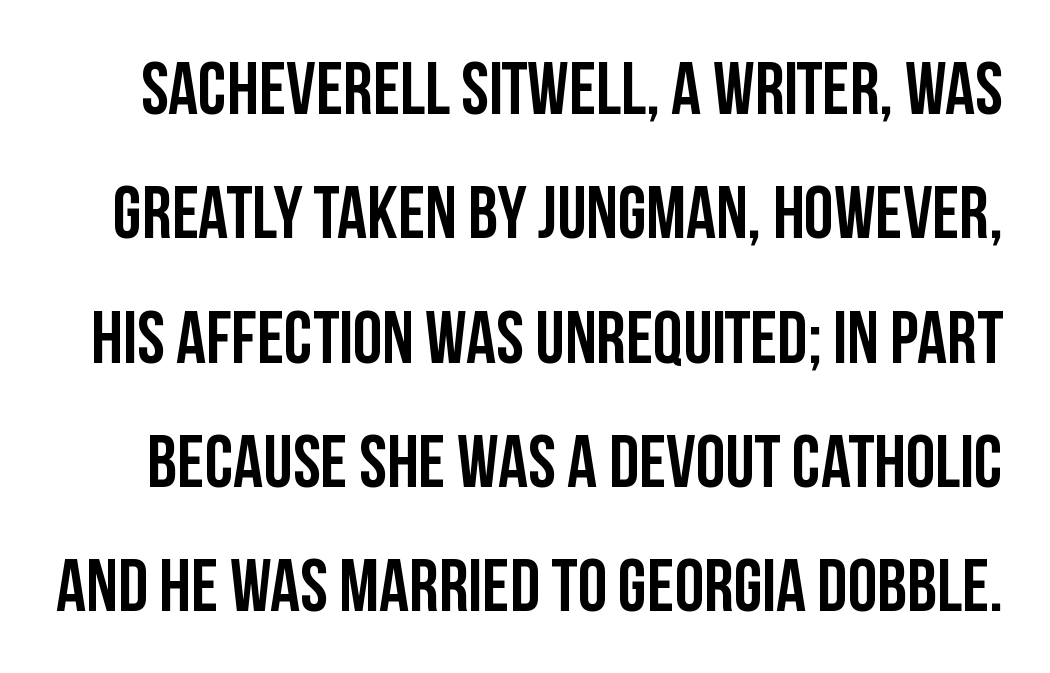
Note: no serifs on the glyphs. If you drew a line through each stem, it would be perfectly vertical. Characters follow at the spacing the type designer built in. Each row of text sits above clean, open space. The letters are bold, with thick, heavy strokes.
